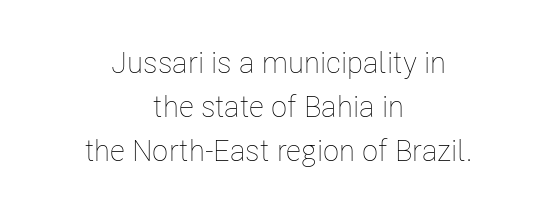
Is this a fixed-width face? No — the glyphs have proportional, varying widths. Inter-character spacing is left at the font's built-in metrics. A bare baseline throughout the passage. Heaviness? Minimal to ordinary, like unemphasized prose. The lines are quadded center. The typography opts for an upright posture over an oblique one.
